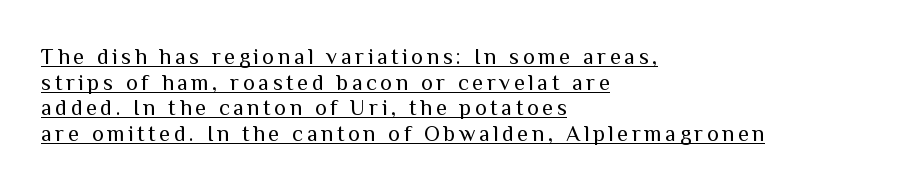
{"italic": "no", "bold": "no", "underline": "yes", "align": "left", "line_spacing_ratio": 1.16, "glyph_px": 22}
